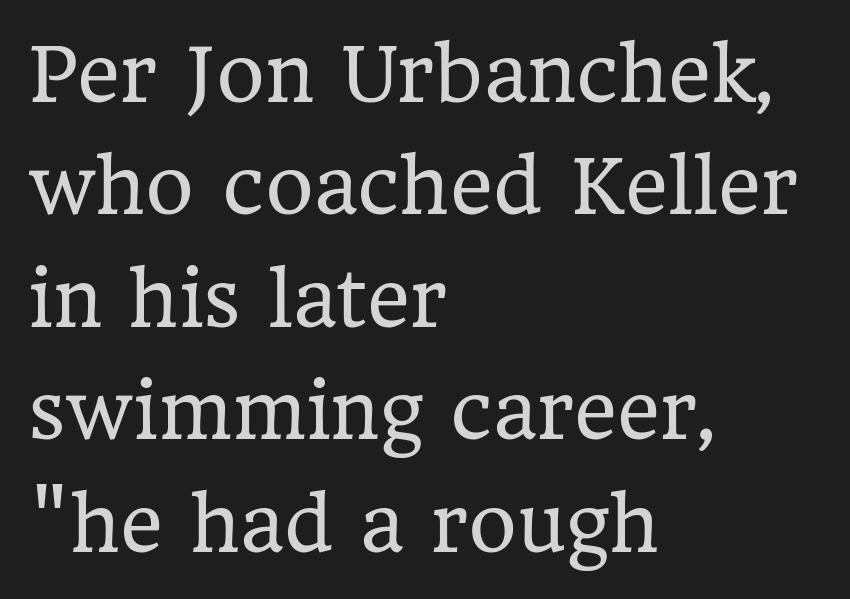
The letters look calm and open, with moderate or lighter stems. The specimen reads as upright at a glance. Observe the ordinary spacing: letters are neighbours, not strangers. Whoever set this chose a conventional vertical rhythm. A typesetter would call this proportional, since set widths differ per character. Small tapered or slab feet sit at the stroke ends, so this counts as serif.
